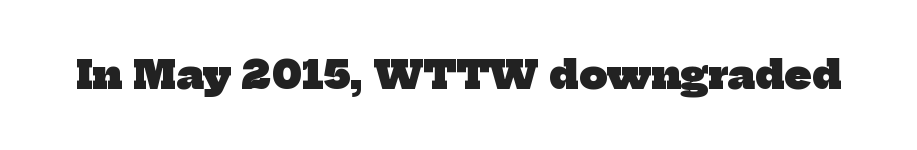
Q: Is the text bold? A: Yes.
Q: Is the typeface a serif or a sans-serif typeface? A: Serif.
Q: Is the text underlined? A: No.
Q: Is the spacing between letters normal or unusually wide? A: Normal.
Q: Width (condensed, normal, or wide)? A: Normal.
Q: Stroke contrast? A: Low.
Q: x-height? A: Medium.
Q: Monospaced? A: No.
